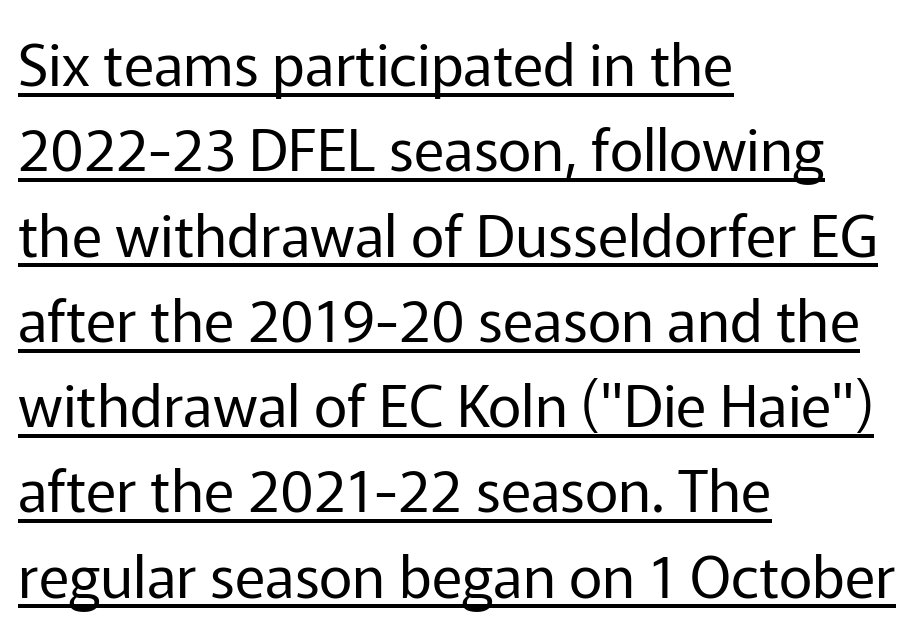
Q: Is the text bold? A: No.
Q: Is the text italic (slanted)? A: No, it is upright.
Q: Is the typeface a serif or a sans-serif typeface? A: Sans-serif.
Q: Is the text underlined? A: Yes.
Q: How is the paragraph aligned? A: Left-aligned.
Q: Is the spacing between letters normal or unusually wide? A: Normal.
Q: Is the spacing between lines tight, normal or loose? A: Normal.
Q: Width (condensed, normal, or wide)? A: Normal.
Q: Stroke contrast? A: Low.
Q: x-height? A: Medium.
Q: Monospaced? A: No.
